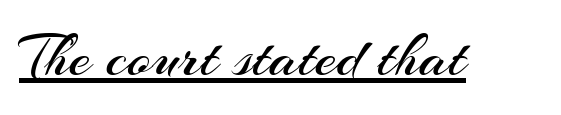
{"serif": "no", "bold": "no", "weight": "regular", "width": "normal", "stroke_contrast": "medium", "x_height": "small", "monospaced": "no", "underline": "yes", "letter_spacing": "normal", "letter_spacing_em": 0.0, "glyph_px": 61}
